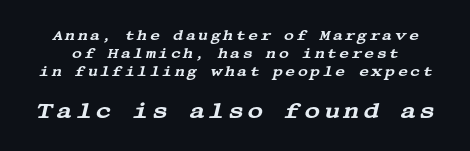
{"italic": "yes", "lean": "right", "slant_degrees": 13, "underline": "no", "line_spacing": "normal", "line_spacing_ratio": 1.27, "larger_block": "second", "size_ratio": 1.57, "glyph_px": 22}
